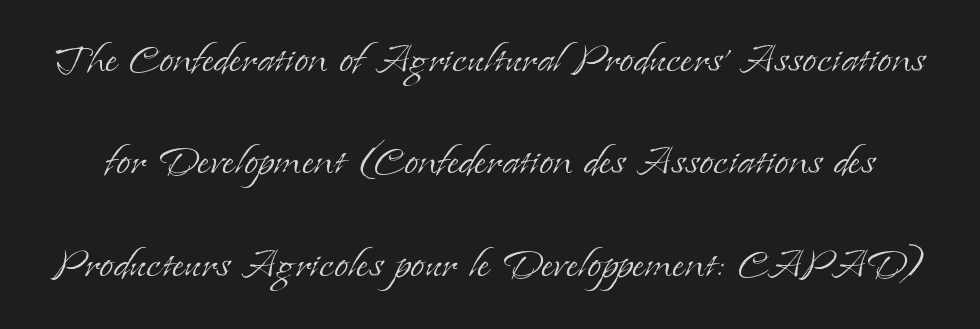
{"serif": "yes", "bold": "no", "weight": "light", "width": "normal", "stroke_contrast": "low", "x_height": "small", "monospaced": "no", "underline": "no", "line_spacing": "loose", "line_spacing_ratio": 1.97, "letter_spacing": "normal", "letter_spacing_em": 0.0, "glyph_px": 52}
